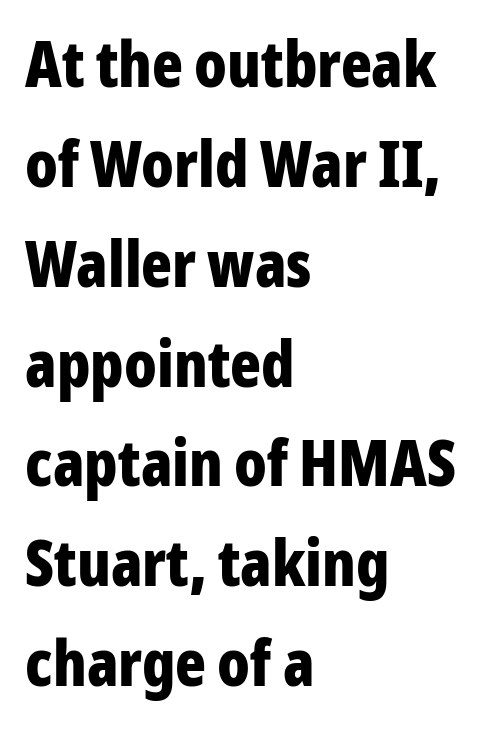
Q: Is the text bold? A: Yes.
Q: Is the text italic (slanted)? A: No, it is upright.
Q: Is the typeface a serif or a sans-serif typeface? A: Sans-serif.
Q: Is the text underlined? A: No.
Q: How is the paragraph aligned? A: Left-aligned.
Q: Is the spacing between letters normal or unusually wide? A: Normal.
Q: Is the spacing between lines tight, normal or loose? A: Normal.
Q: Width (condensed, normal, or wide)? A: Condensed.
Q: Stroke contrast? A: Low.
Q: x-height? A: Medium.
Q: Monospaced? A: No.
